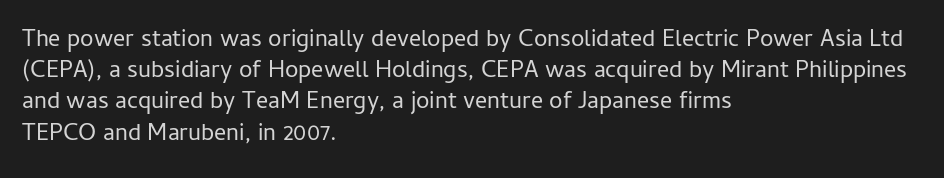
{"italic": "no", "bold": "no", "underline": "no", "align": "left", "line_spacing": "normal", "line_spacing_ratio": 1.3, "letter_spacing": "normal", "letter_spacing_em": 0.0, "glyph_px": 24}
